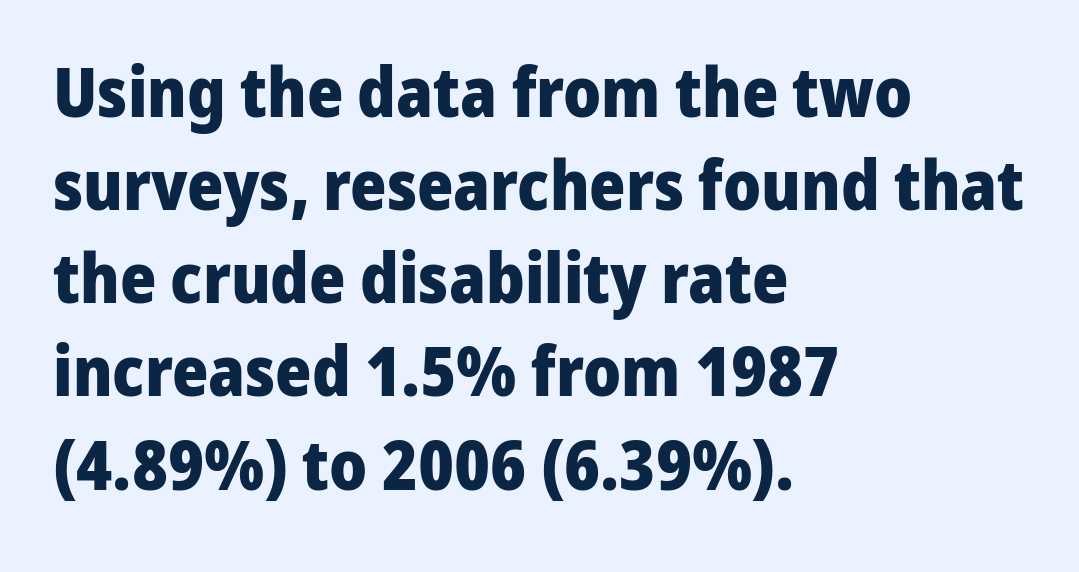
This is the regular roman posture of the typeface. Characters follow at the spacing the type designer built in. Emphasis by weight is at full strength: bold. Is this a fixed-width face? No — the glyphs have proportional, varying widths. Typographically, this falls in the sans-serif category. The rendering anchors every line to the left-hand side.
